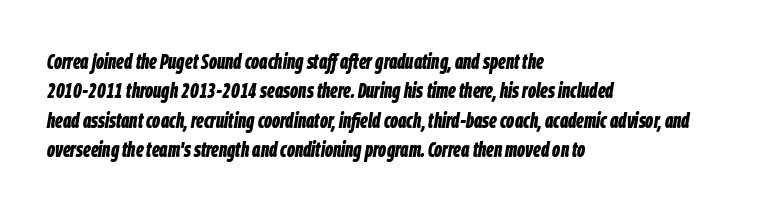
The lettering tilts uniformly, giving the passage an italic look. The gap between lines stays unmarked. What weight is shown? A full bold with thick strokes. Quick note: interline space is typical.
